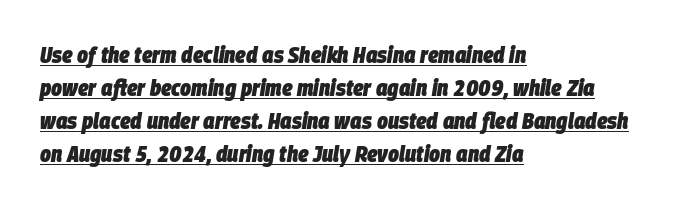
The image shows 23 px bold type, italic (leaning right); set left-aligned, normal line spacing (1.44x), normal letter spacing, underlined.
